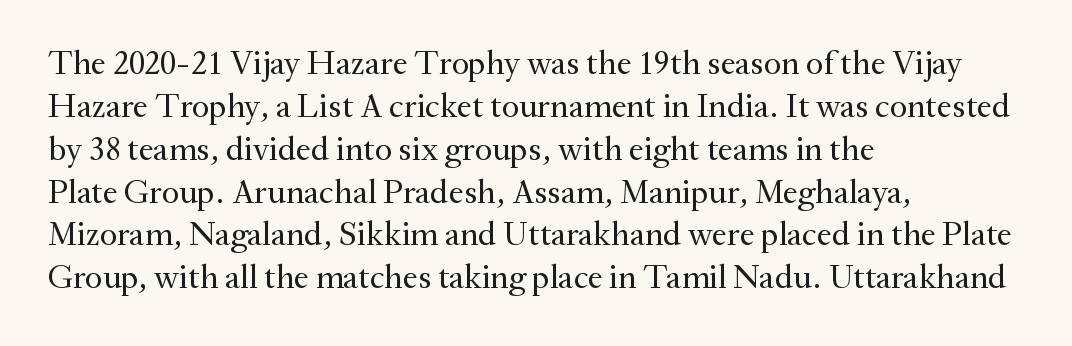
The image shows 34 px regular-weight serif type, upright; set left-aligned, normal line spacing (1.26x), normal letter spacing, not underlined; medium stroke contrast and a small x-height.
